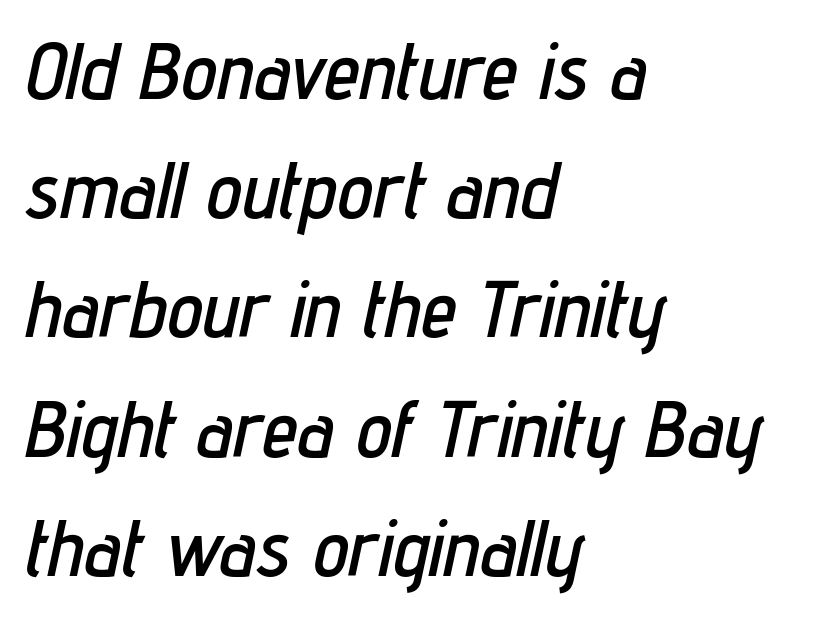
{"italic": "yes", "lean": "right", "slant_degrees": 12, "width": "condensed", "stroke_contrast": "low", "x_height": "medium", "monospaced": "no", "underline": "no", "align": "left", "line_spacing": "normal", "line_spacing_ratio": 1.49, "letter_spacing": "normal", "letter_spacing_em": 0.0, "glyph_px": 80}
